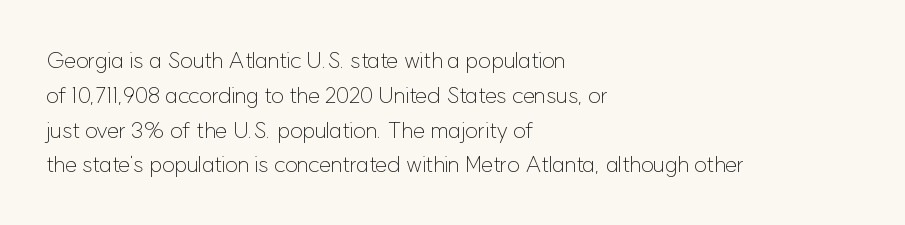
Q: Is the text bold? A: No.
Q: Is the text italic (slanted)? A: No, it is upright.
Q: Is the text underlined? A: No.
Q: How is the paragraph aligned? A: Left-aligned.
Q: Is the spacing between letters normal or unusually wide? A: Normal.
Q: Is the spacing between lines tight, normal or loose? A: Normal.
